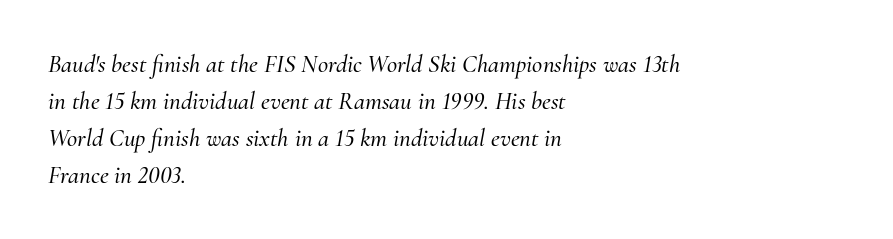
The horizontal fit of the characters is conventional and even. Is the block centered? No — it sits flush against the left margin. Honestly, there is no underline to notice here at all. Is the type slanted? Yes — the strokes lean at a clear angle. The space between consecutive lines is moderate.
